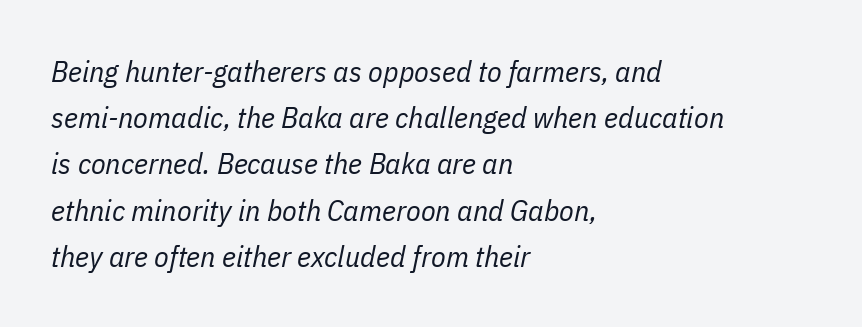
{"italic": "yes", "lean": "right", "slant_degrees": 11, "bold": "no", "weight": "regular", "width": "condensed", "stroke_contrast": "low", "x_height": "medium", "monospaced": "no", "underline": "no", "align": "left", "line_spacing": "normal", "line_spacing_ratio": 1.54, "letter_spacing": "normal", "letter_spacing_em": 0.0, "glyph_px": 30}
